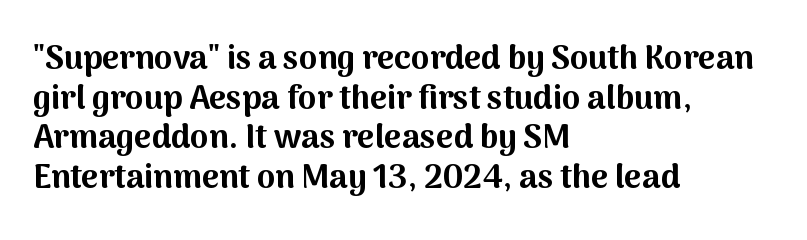
The image shows 33 px bold sans-serif type, upright; set left-aligned, line spacing 1.2x, normal letter spacing, not underlined; medium stroke contrast and a medium x-height.
